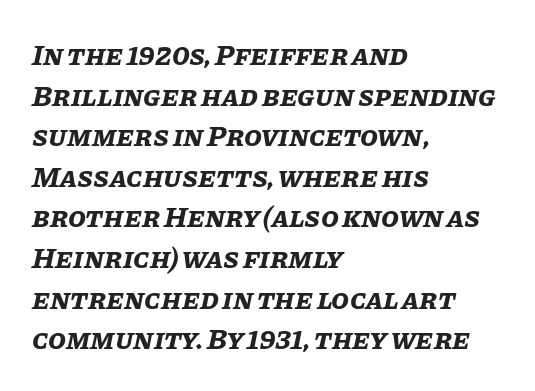
Q: Is the text bold? A: Yes.
Q: Is the text italic (slanted)? A: Yes, it leans right by about 11 degrees.
Q: Is the text underlined? A: No.
Q: How is the paragraph aligned? A: Left-aligned.
Q: Is the spacing between letters normal or unusually wide? A: Normal.
Q: Is the spacing between lines tight, normal or loose? A: Normal.
Q: Width (condensed, normal, or wide)? A: Normal.
Q: Stroke contrast? A: Low.
Q: x-height? A: Large.
Q: Monospaced? A: No.
